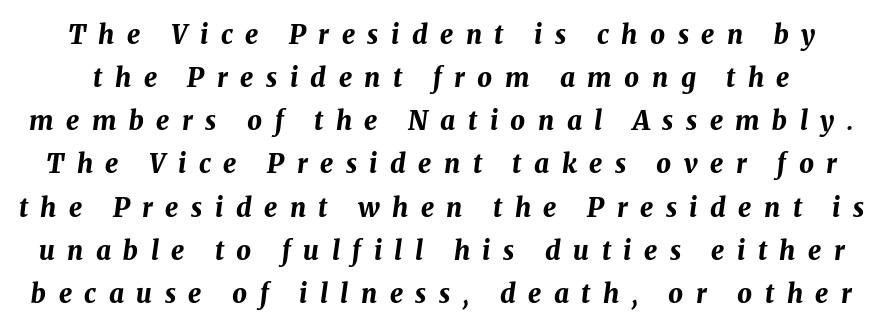
Q: Is the text bold? A: Yes.
Q: Is the text italic (slanted)? A: Yes, it leans right by about 8 degrees.
Q: Is the text underlined? A: No.
Q: Is the spacing between letters normal or unusually wide? A: Unusually wide.
Q: Is the spacing between lines tight, normal or loose? A: Normal.
